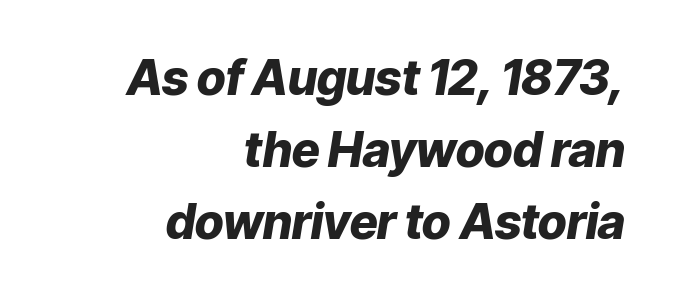
Descenders are the only things crossing below the line. Spacing verdict: proportional, widths tailored to each character. Tall strokes in this sample are angled rather than plumb. A flush-right, rag-left setting is used for this passage. The passage shown stacks its lines at a standard gap. Observe the ordinary spacing: letters are neighbours, not strangers.
